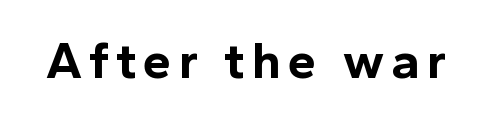
{"serif": "no", "italic": "no", "bold": "yes", "weight": "bold", "width": "normal", "x_height": "medium", "monospaced": "no", "underline": "no", "glyph_px": 51}
